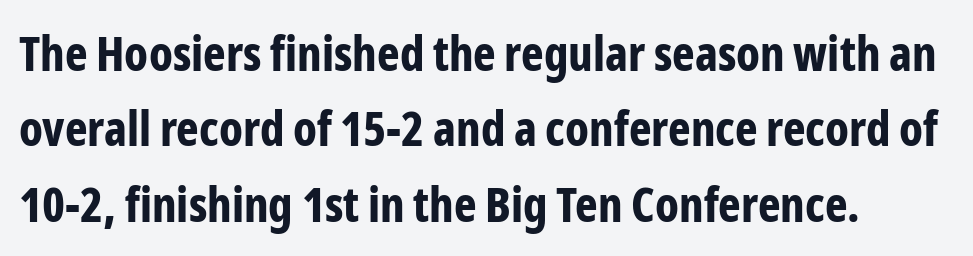
Q: Is the text bold? A: Yes.
Q: Is the text italic (slanted)? A: No, it is upright.
Q: Is the typeface a serif or a sans-serif typeface? A: Sans-serif.
Q: Is the text underlined? A: No.
Q: How is the paragraph aligned? A: Left-aligned.
Q: Is the spacing between letters normal or unusually wide? A: Normal.
Q: Is the spacing between lines tight, normal or loose? A: Normal.
Q: Width (condensed, normal, or wide)? A: Condensed.
Q: Stroke contrast? A: Low.
Q: x-height? A: Medium.
Q: Monospaced? A: No.
